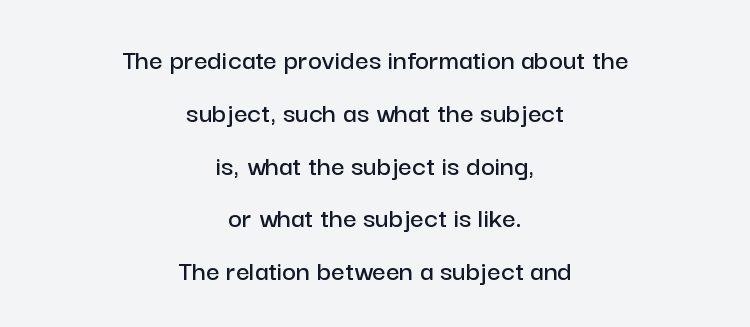
The image shows 30 px sans-serif type, upright; set centered, line spacing 1.76x, normal letter spacing, not underlined; low stroke contrast and a medium x-height.
